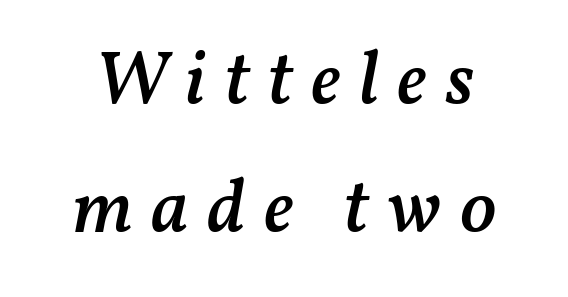
Plain, unruled lines of type. Horizontally, the lines are justified to the midpoint only. Think of a printed novel: that variable character pitch is what you see here. There's an unmistakable incline to the writing here. Characters follow at a spacing far wider than the type designer built in.
